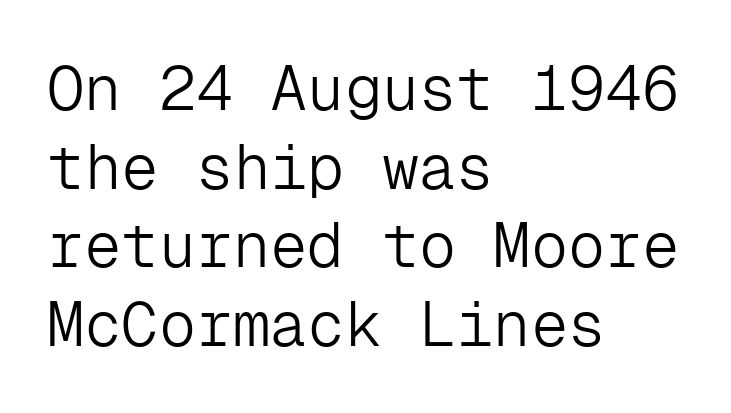
The image shows 62 px light sans-serif type, upright, monospaced; set left-aligned, normal line spacing (1.27x), normal letter spacing, not underlined; low stroke contrast and a medium x-height.
